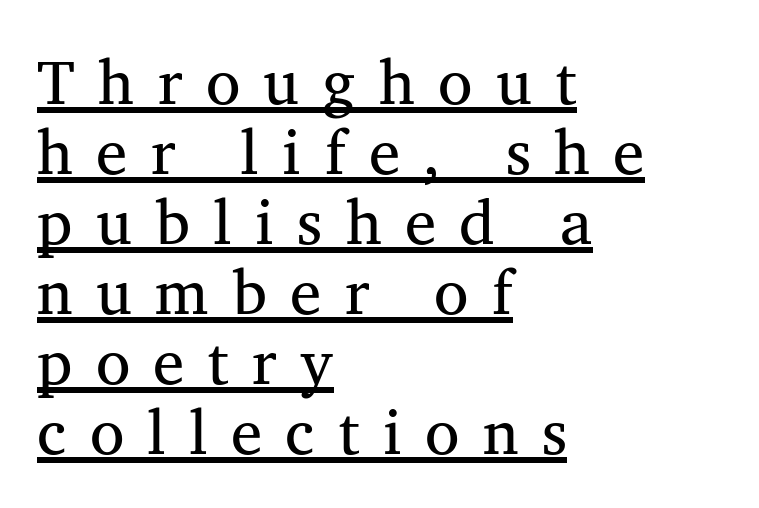
{"serif": "yes", "italic": "no", "bold": "no", "weight": "regular", "width": "normal", "stroke_contrast": "medium", "x_height": "medium", "monospaced": "no", "underline": "yes", "align": "left", "line_spacing": "tight", "line_spacing_ratio": 1.11, "letter_spacing": "wide", "letter_spacing_em": 0.37, "glyph_px": 63}
